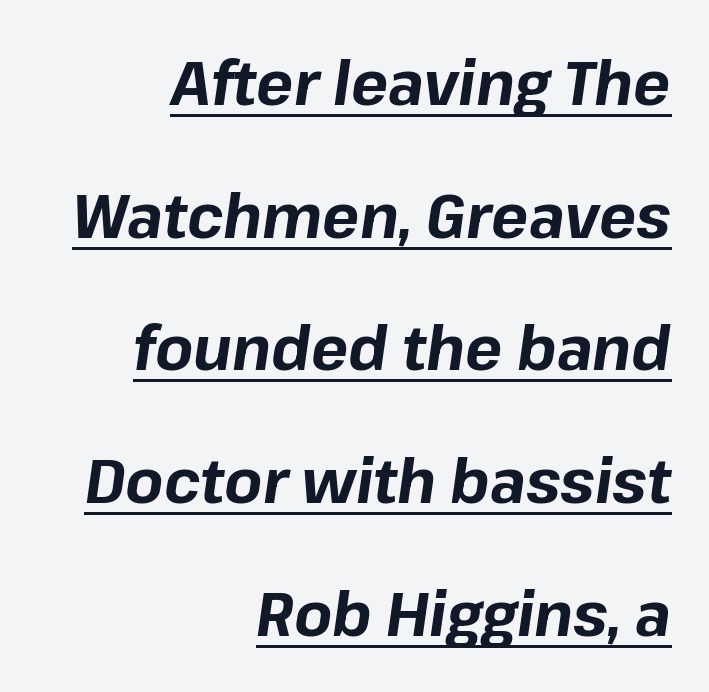
The image shows 62 px bold type, italic (leaning right); set right-aligned, loose line spacing (2.14x), normal letter spacing, underlined; low stroke contrast and a medium x-height.
